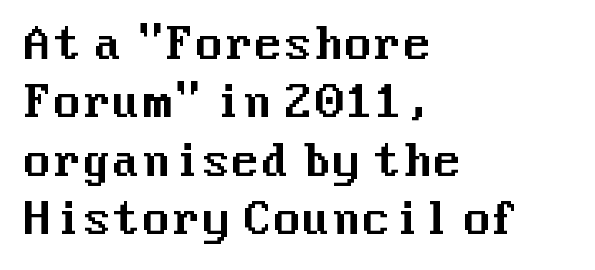
The image shows 43 px sans-serif type, upright; set left-aligned, normal line spacing (1.36x), normal letter spacing, not underlined; medium stroke contrast and a medium x-height.
